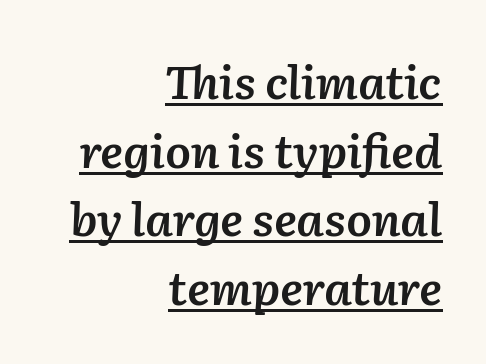
Q: Is the text bold? A: Semi-bold.
Q: Is the text italic (slanted)? A: Yes, it leans right by about 2 degrees.
Q: Is the text underlined? A: Yes.
Q: How is the paragraph aligned? A: Right-aligned.
Q: Is the spacing between letters normal or unusually wide? A: Normal.
Q: Is the spacing between lines tight, normal or loose? A: Normal.
Q: Width (condensed, normal, or wide)? A: Normal.
Q: Stroke contrast? A: Low.
Q: x-height? A: Medium.
Q: Monospaced? A: No.
